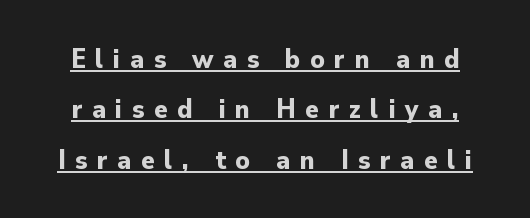
The image shows 28 px bold sans-serif type, upright; set line spacing 1.8x, unusually wide letter spacing (+0.34 em), underlined; low stroke contrast and a small x-height.
